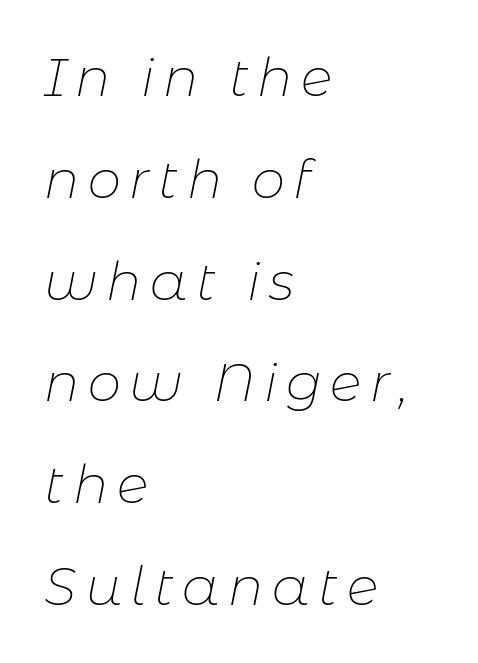
Plain, unruled lines of type. Notice how the stems are inclined rather than vertical — that's the hallmark of italics. Is there much room between lines? Yes — plenty of vertical air separates them. Teacher's note: observe the even left margin — that is flush-left alignment. Unbolded letterforms with no extra heft.
